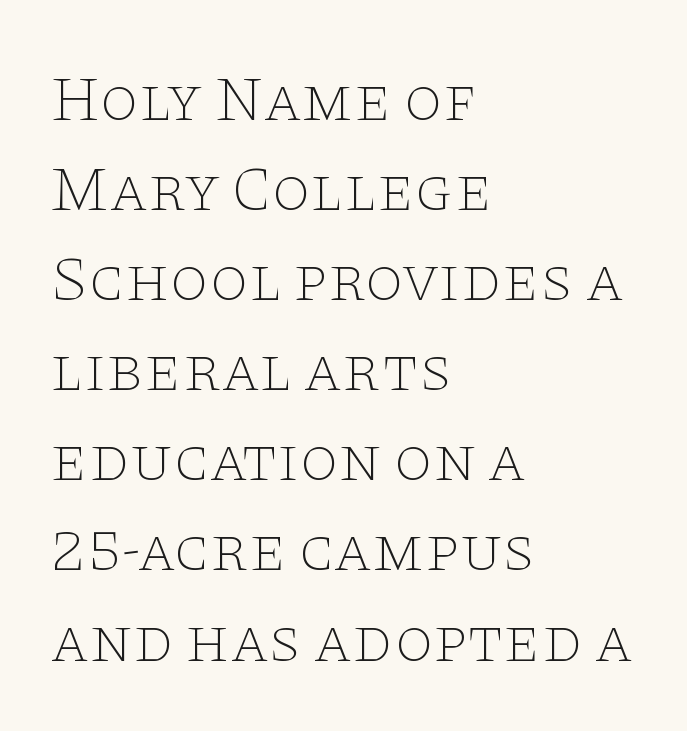
These lines stack with their left ends in a neat column. Small tapered or slab feet sit at the stroke ends, so this counts as serif. This reads as an unemphasized weight, regular at the heaviest. Spacing verdict: proportional, widths tailored to each character.
